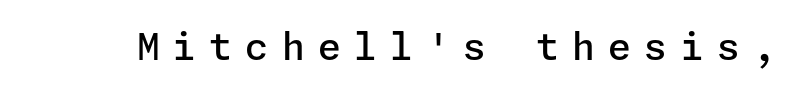
Q: Is the text bold? A: Semi-bold.
Q: Is the text italic (slanted)? A: No, it is upright.
Q: Is the typeface a serif or a sans-serif typeface? A: Sans-serif.
Q: Is the text underlined? A: No.
Q: Is the spacing between letters normal or unusually wide? A: Unusually wide.
Q: Width (condensed, normal, or wide)? A: Normal.
Q: Stroke contrast? A: Low.
Q: x-height? A: Medium.
